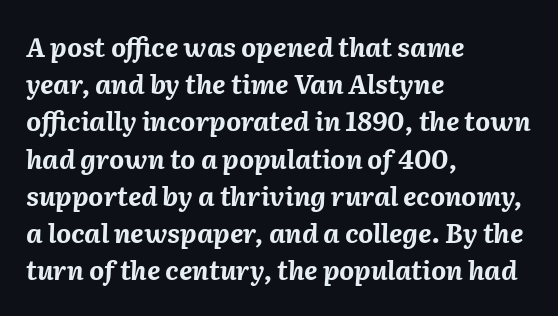
Q: Is the text bold? A: Yes.
Q: Is the text italic (slanted)? A: Yes, it leans right by about 2 degrees.
Q: Is the text underlined? A: No.
Q: How is the paragraph aligned? A: Left-aligned.
Q: Is the spacing between letters normal or unusually wide? A: Normal.
Q: Is the spacing between lines tight, normal or loose? A: Normal.
